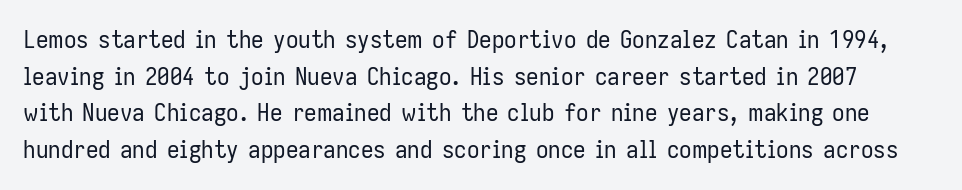
Q: Is the text bold? A: No.
Q: Is the text italic (slanted)? A: No, it is upright.
Q: Is the text underlined? A: No.
Q: Is the spacing between letters normal or unusually wide? A: Normal.
Q: Is the spacing between lines tight, normal or loose? A: Normal.
